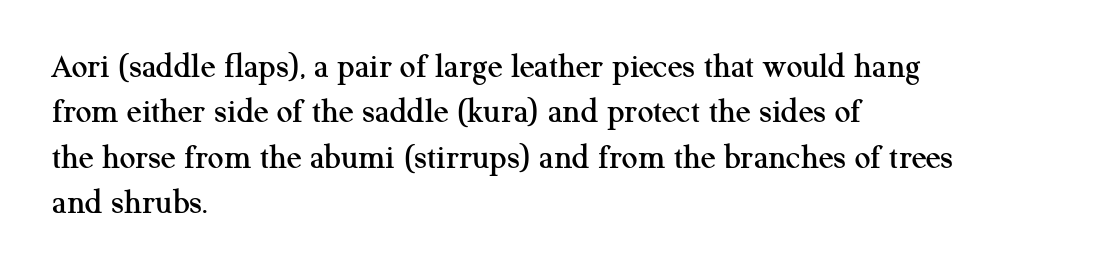
Varying glyph widths throughout — classic text-font behaviour. The typesetter chose a ragged-right arrangement here. Short note: letters normally spaced. These lines sit exactly where default settings would place them.
